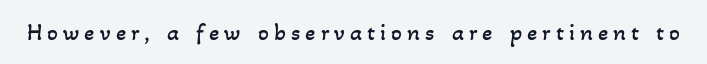
{"bold": "no", "underline": "no", "letter_spacing": "wide", "letter_spacing_em": 0.21, "glyph_px": 24}
